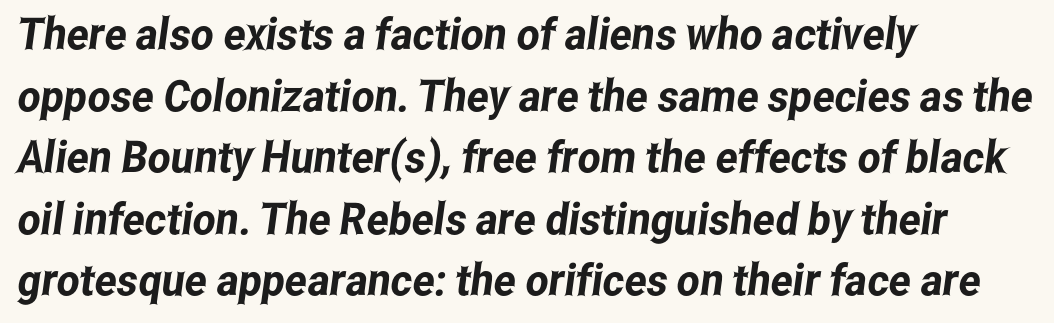
The glyphs in this specimen are sans serif. Glance below the letters and you will spot only blank space. Here the designer chose a conventional face with non-uniform glyph widths. How are the letters spaced? Ordinarily, with no added tracking. How would I describe the line gaps? Plain and ordinary. The paragraph shown leans on its left margin.
